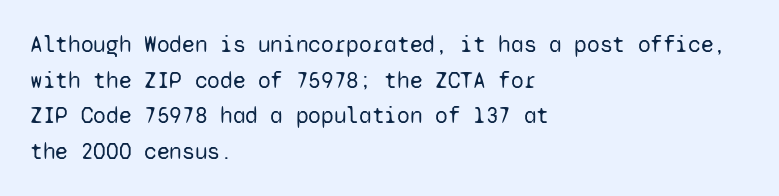
The image shows 23 px text type, upright; set left-aligned, normal line spacing (1.55x), normal letter spacing, not underlined.
